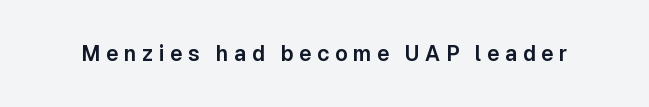
The letters stand straight up with perfectly vertical stems. Someone cranked the tracking dial way up on this one. The foot of each line stays bare and open.
